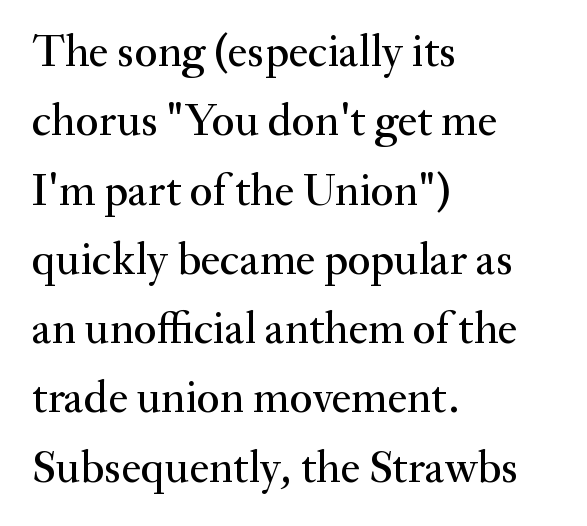
The typesetter chose a ragged-right arrangement here. Looks like regular typesetting: each glyph gets only the width it needs. The words here are not underlined. Serif or sans? Serif — the stroke terminals have little feet.
